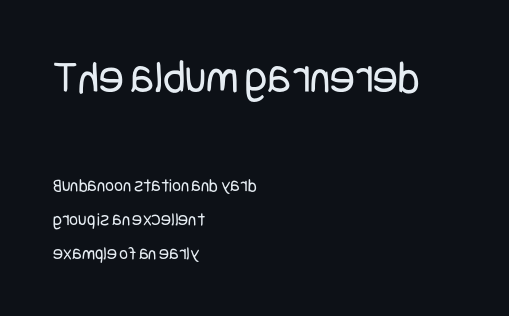
Q: Is the text bold? A: No.
Q: Is the text italic (slanted)? A: No, it is upright.
Q: Is the typeface a serif or a sans-serif typeface? A: Sans-serif.
Q: Is the text underlined? A: No.
Q: How is the paragraph aligned? A: Left-aligned.
Q: Is the spacing between letters normal or unusually wide? A: Normal.
Q: Which block of text is set in a larger size, the first (top) or the second (bottom)? A: The first (top) one.
Q: Width (condensed, normal, or wide)? A: Condensed.
Q: Stroke contrast? A: Low.
Q: x-height? A: Large.
